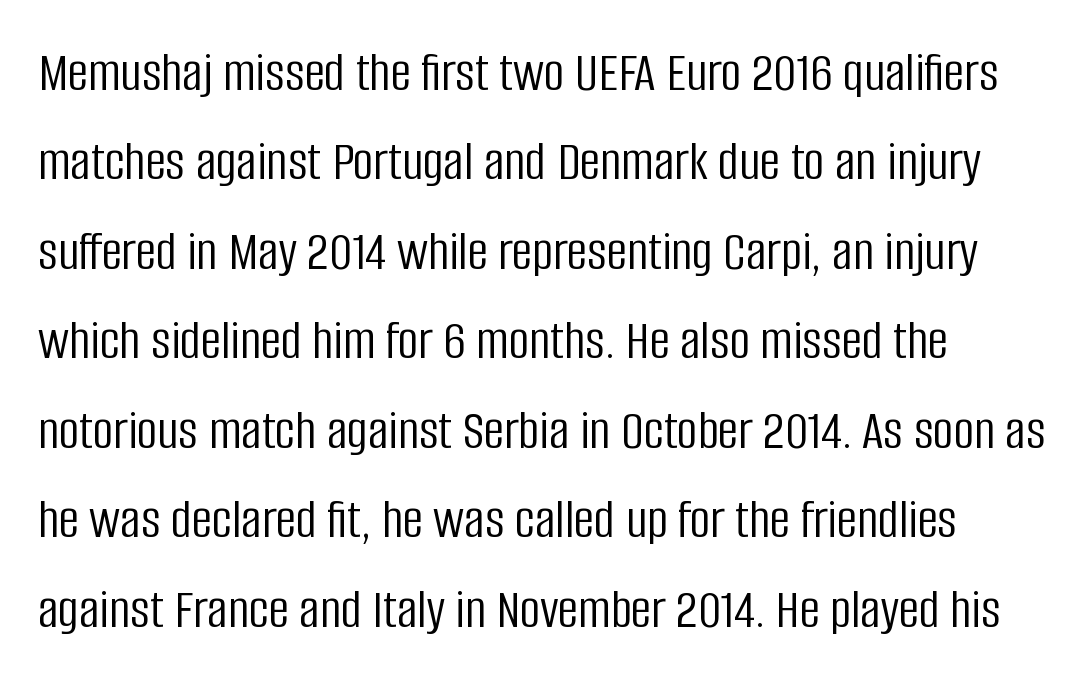
{"serif": "no", "italic": "no", "bold": "no", "weight": "light", "width": "condensed", "stroke_contrast": "low", "x_height": "large", "monospaced": "no", "underline": "no", "align": "left", "line_spacing": "normal", "line_spacing_ratio": 1.57, "letter_spacing": "normal", "letter_spacing_em": 0.0, "glyph_px": 57}
